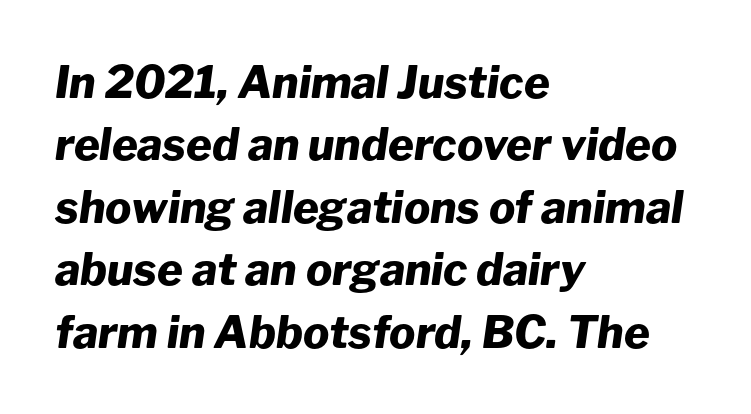
The image shows 44 px heavy type, italic (leaning right); set left-aligned, normal line spacing (1.42x), normal letter spacing, not underlined; low stroke contrast and a medium x-height.
